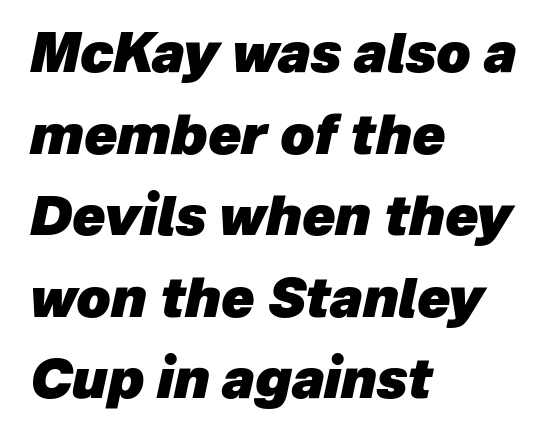
The image shows 54 px heavy type, italic (leaning right); set left-aligned, normal line spacing (1.51x), normal letter spacing, not underlined; low stroke contrast and a medium x-height.
